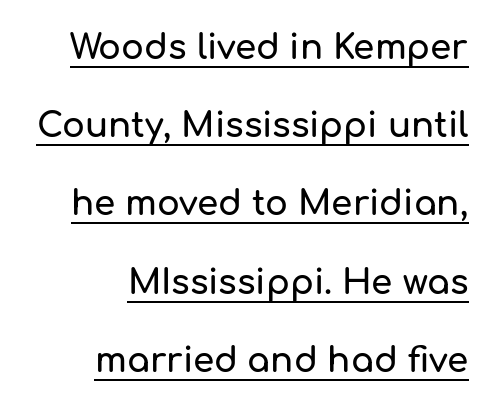
Q: Is the text italic (slanted)? A: No, it is upright.
Q: Is the typeface a serif or a sans-serif typeface? A: Sans-serif.
Q: Is the text underlined? A: Yes.
Q: How is the paragraph aligned? A: Right-aligned.
Q: Is the spacing between letters normal or unusually wide? A: Normal.
Q: Is the spacing between lines tight, normal or loose? A: Loose.
Q: Width (condensed, normal, or wide)? A: Normal.
Q: Stroke contrast? A: Low.
Q: x-height? A: Medium.
Q: Monospaced? A: No.
